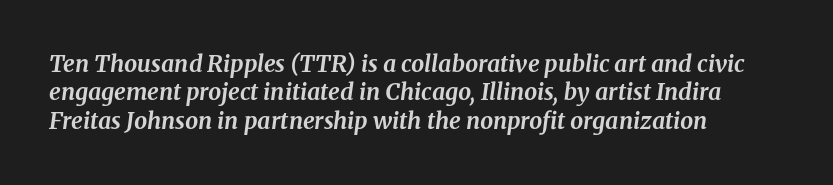
Yep, that's italic — everything's leaning. Caption: bold face, heavy strokes. These lines stack with their left ends in a neat column. Standard letterfit; no display-style spreading of the glyphs.
